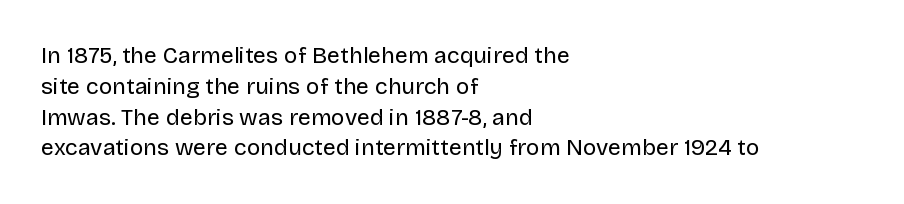
Descenders are the only things crossing below the line. The font sits on the lighter half of the weight spectrum, regular included. Does the copy run flush right? No — it runs flush left. Vertically, the passage feels balanced, rows spaced as you'd expect.
